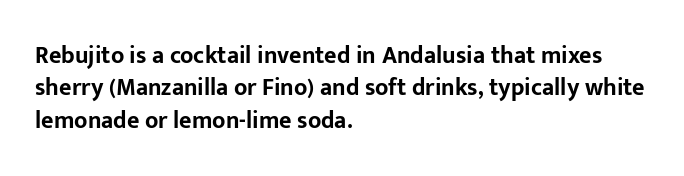
The image shows 24 px bold type, upright; set left-aligned, normal line spacing (1.35x), normal letter spacing, not underlined.
